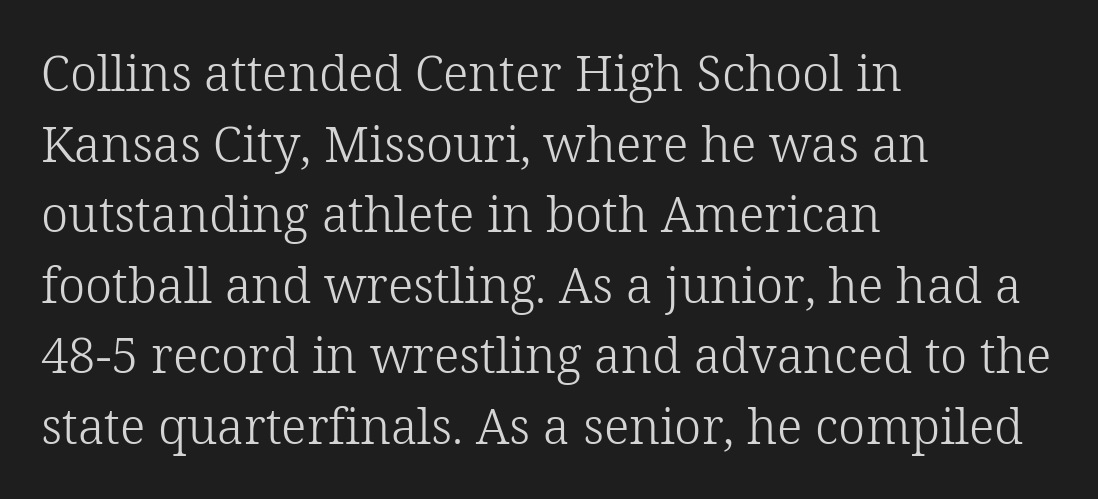
Look at the bottom of the vertical strokes: they flare into serifs here. The strip under each line holds only bare page. Is the type heavy? It reads as light-to-regular instead. Ascenders rise straight up at ninety degrees. In CSS terms this would be text-align: left. Successive baselines arrive at the customary interval.
